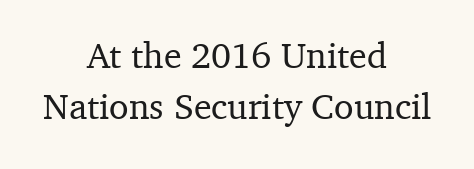
Q: Is the text italic (slanted)? A: No, it is upright.
Q: Is the typeface a serif or a sans-serif typeface? A: Serif.
Q: Is the text underlined? A: No.
Q: How is the paragraph aligned? A: Centered.
Q: Is the spacing between letters normal or unusually wide? A: Normal.
Q: Is the spacing between lines tight, normal or loose? A: Normal.
Q: Width (condensed, normal, or wide)? A: Normal.
Q: Stroke contrast? A: Medium.
Q: x-height? A: Medium.
Q: Monospaced? A: No.
